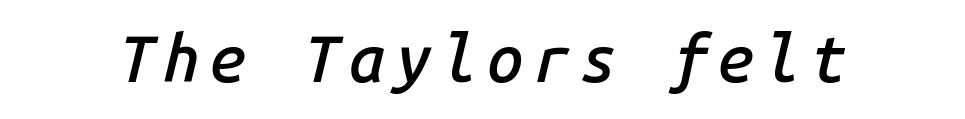
Q: Is the text bold? A: Semi-bold.
Q: Is the text italic (slanted)? A: Yes, it leans right by about 14 degrees.
Q: Is the text underlined? A: No.
Q: Width (condensed, normal, or wide)? A: Normal.
Q: Stroke contrast? A: Low.
Q: x-height? A: Medium.
Q: Monospaced? A: Yes.
